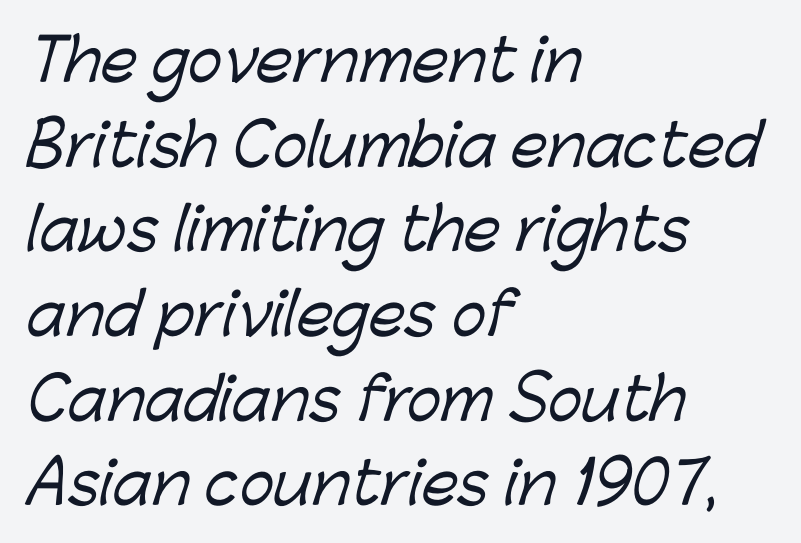
The image shows 58 px sans-serif type; set left-aligned, normal line spacing (1.46x), normal letter spacing, not underlined; low stroke contrast and a medium x-height.
